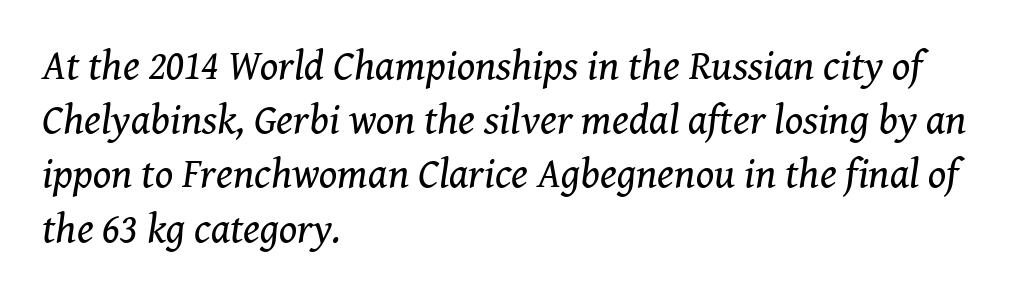
Italic: yes, the glyphs are oblique. Summary of vertical rhythm: regular, with standard interline spacing. A clean baseline with only descenders dipping below it. Visually the block forms a straight wall on the left and a jagged coastline on the right. Observe the serifs anchoring each vertical stroke in this sample. This sample has the flowing, uneven cadence of proportional lettering.
